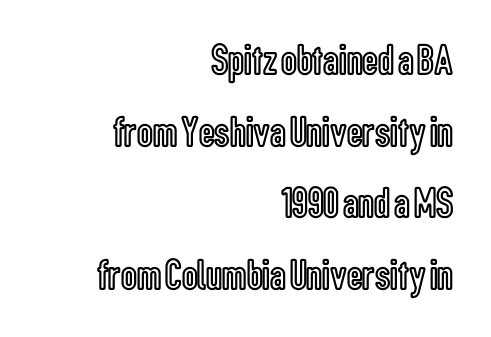
Q: Is the text italic (slanted)? A: No, it is upright.
Q: Is the text underlined? A: No.
Q: How is the paragraph aligned? A: Right-aligned.
Q: Is the spacing between letters normal or unusually wide? A: Normal.
Q: Is the spacing between lines tight, normal or loose? A: Normal.
Q: Width (condensed, normal, or wide)? A: Condensed.
Q: x-height? A: Medium.
Q: Monospaced? A: No.
